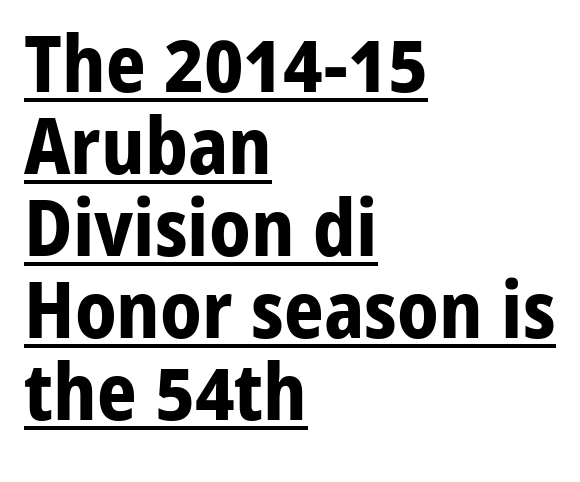
The image shows 78 px bold sans-serif type, upright; set left-aligned, tight line spacing (1.05x), normal letter spacing, underlined; low stroke contrast and a medium x-height.
